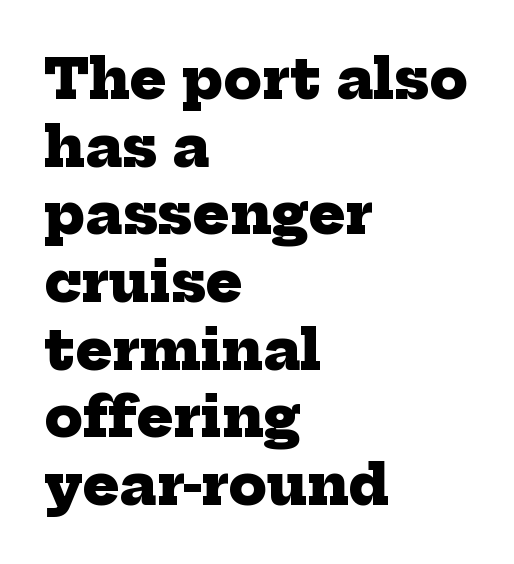
{"serif": "yes", "bold": "yes", "weight": "heavy", "width": "normal", "stroke_contrast": "low", "x_height": "medium", "monospaced": "no", "underline": "no", "align": "left", "line_spacing_ratio": 1.23, "letter_spacing": "normal", "letter_spacing_em": 0.0, "glyph_px": 55}
